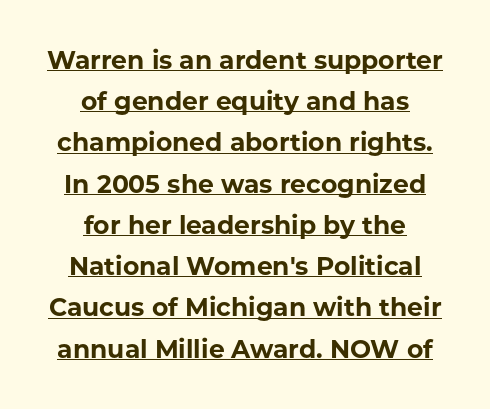
Q: Is the text bold? A: Yes.
Q: Is the text italic (slanted)? A: No, it is upright.
Q: Is the text underlined? A: Yes.
Q: How is the paragraph aligned? A: Centered.
Q: Is the spacing between letters normal or unusually wide? A: Normal.
Q: Is the spacing between lines tight, normal or loose? A: Normal.
